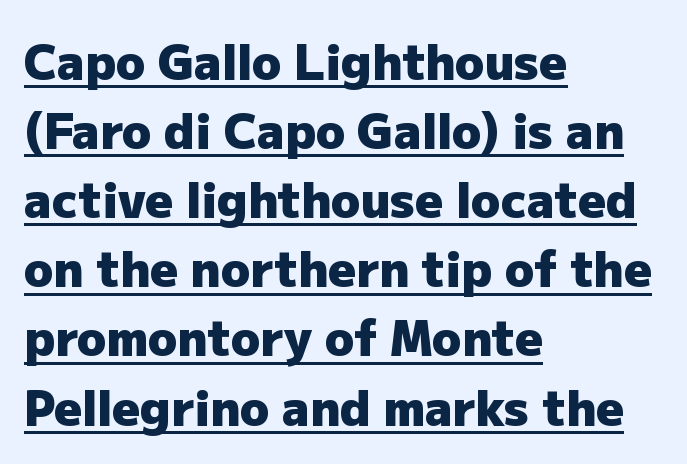
{"serif": "no", "italic": "no", "bold": "yes", "weight": "heavy", "width": "normal", "stroke_contrast": "low", "x_height": "medium", "monospaced": "no", "underline": "yes", "align": "left", "line_spacing": "normal", "line_spacing_ratio": 1.44, "letter_spacing": "normal", "letter_spacing_em": 0.0, "glyph_px": 48}
